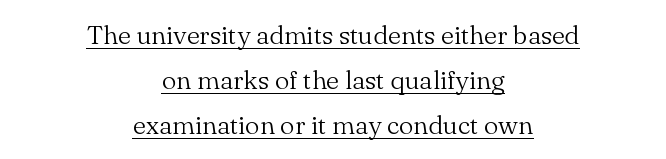
Q: Is the text bold? A: No.
Q: Is the text italic (slanted)? A: No, it is upright.
Q: Is the text underlined? A: Yes.
Q: How is the paragraph aligned? A: Centered.
Q: Is the spacing between letters normal or unusually wide? A: Normal.
